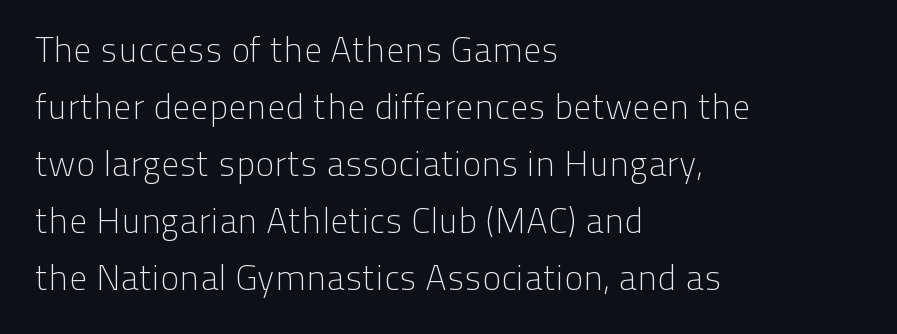
Summary of vertical rhythm: regular, with standard interline spacing. Line starts are locked; line ends wander. Style check: upright. Descender tails drop into unmarked territory. The face looks like a standard text weight, possibly lighter. The characters display no serif detailing; their extremities are plain.
